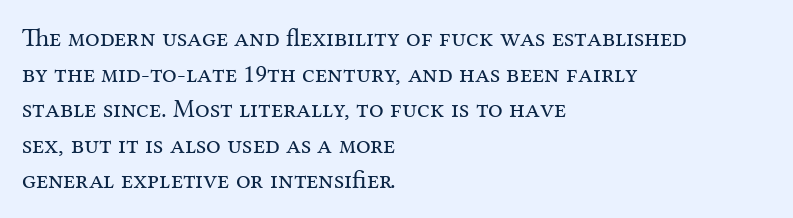
Q: Is the text bold? A: No.
Q: Is the text italic (slanted)? A: No, it is upright.
Q: Is the text underlined? A: No.
Q: How is the paragraph aligned? A: Left-aligned.
Q: Is the spacing between letters normal or unusually wide? A: Normal.
Q: Is the spacing between lines tight, normal or loose? A: Normal.
